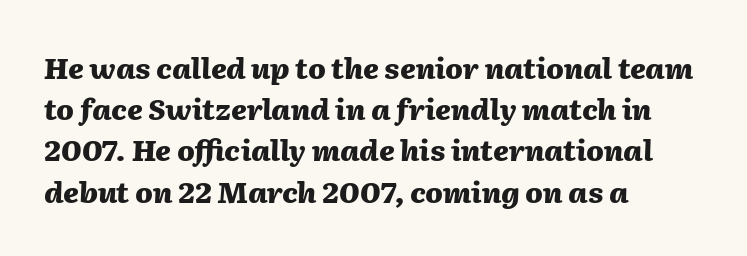
Q: Is the text bold? A: Yes.
Q: Is the text italic (slanted)? A: Yes, it leans right by about 2 degrees.
Q: Is the text underlined? A: No.
Q: How is the paragraph aligned? A: Left-aligned.
Q: Is the spacing between letters normal or unusually wide? A: Normal.
Q: Is the spacing between lines tight, normal or loose? A: Normal.
Q: Width (condensed, normal, or wide)? A: Normal.
Q: Stroke contrast? A: Medium.
Q: x-height? A: Medium.
Q: Monospaced? A: No.
